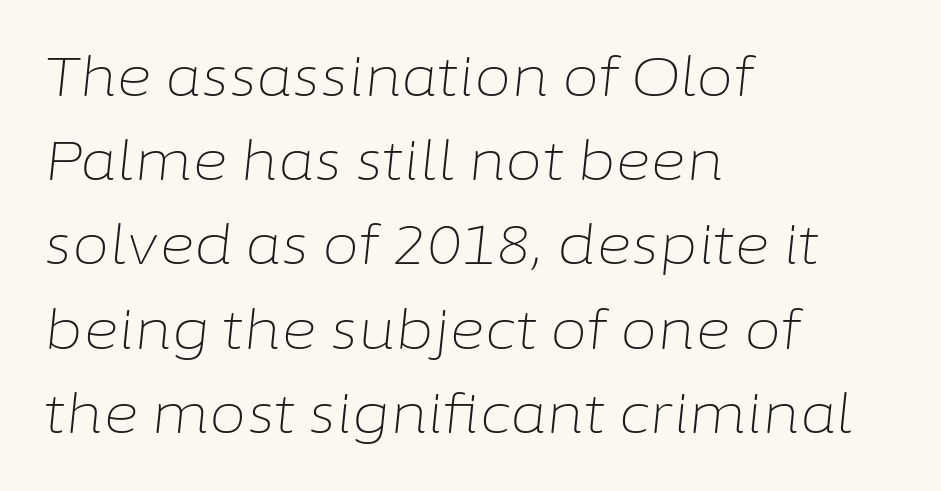
The image shows 54 px light type, italic (leaning right); set left-aligned, normal line spacing (1.56x), normal letter spacing, not underlined; low stroke contrast and a medium x-height.
